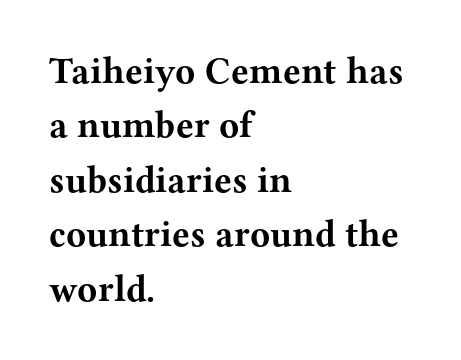
{"serif": "yes", "italic": "no", "bold": "yes", "weight": "bold", "width": "wide", "stroke_contrast": "medium", "x_height": "medium", "monospaced": "no", "underline": "no", "align": "left", "line_spacing": "normal", "line_spacing_ratio": 1.47, "letter_spacing": "normal", "letter_spacing_em": 0.0, "glyph_px": 37}
